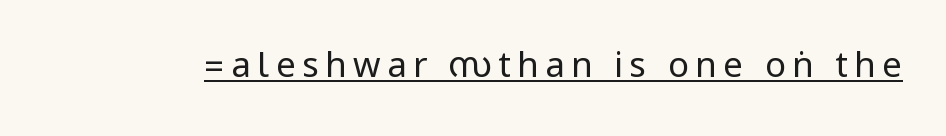
The typeface has the unassuming heft of standard copy or less. You can see a thin bar hugging the bottom of the glyphs. Posture: straight, roman, zero tilt. Stroke terminals: plain, sans-serif.
